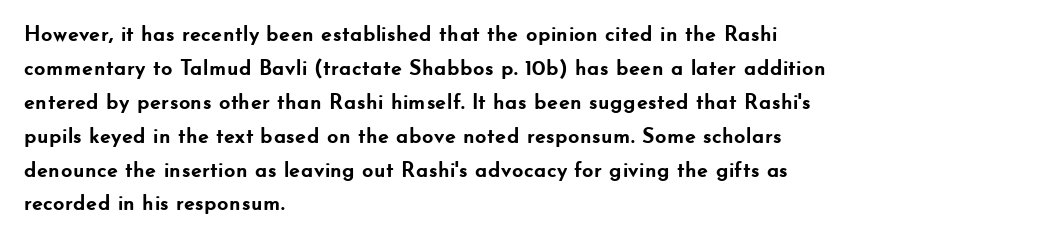
The image shows 22 px bold type, upright; set left-aligned, normal line spacing (1.54x), normal letter spacing, not underlined.
